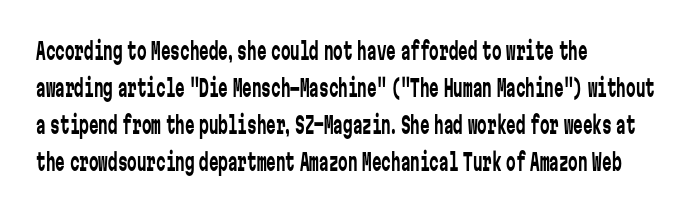
Q: Is the text bold? A: No.
Q: Is the text italic (slanted)? A: No, it is upright.
Q: Is the text underlined? A: No.
Q: How is the paragraph aligned? A: Left-aligned.
Q: Is the spacing between letters normal or unusually wide? A: Normal.
Q: Is the spacing between lines tight, normal or loose? A: Normal.
